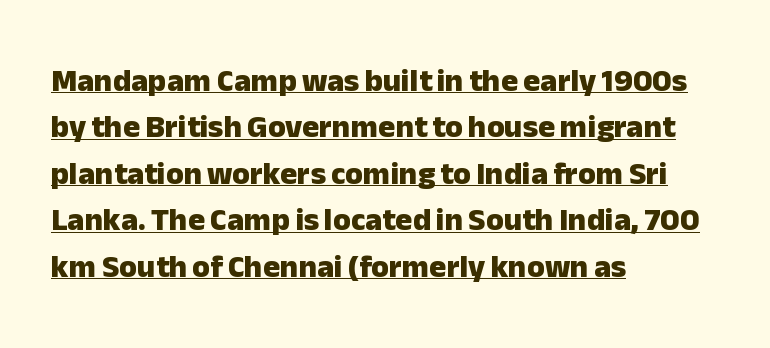
Heft: maximum for text — a bold. These lines are set flush left with a ragged right edge. Students, observe the line beneath the letters — that is underlining. This is sans-serif lettering, the kind often seen on screens and signage. Ordinary non-slanted type is in use.
